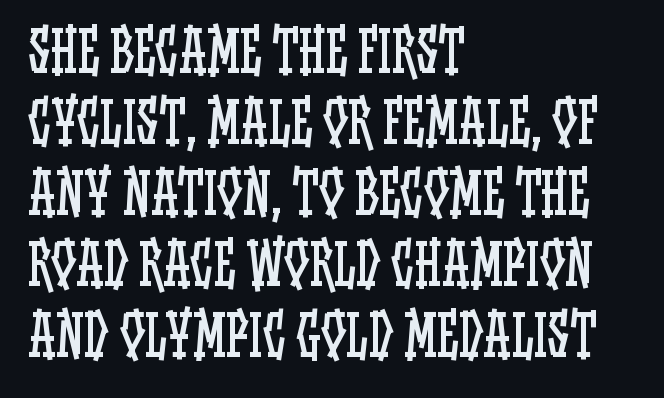
Q: Is the text bold? A: No.
Q: Is the text italic (slanted)? A: No, it is upright.
Q: Is the text underlined? A: No.
Q: How is the paragraph aligned? A: Left-aligned.
Q: Is the spacing between letters normal or unusually wide? A: Normal.
Q: Is the spacing between lines tight, normal or loose? A: Normal.
Q: Width (condensed, normal, or wide)? A: Condensed.
Q: Stroke contrast? A: Low.
Q: x-height? A: Large.
Q: Monospaced? A: No.
